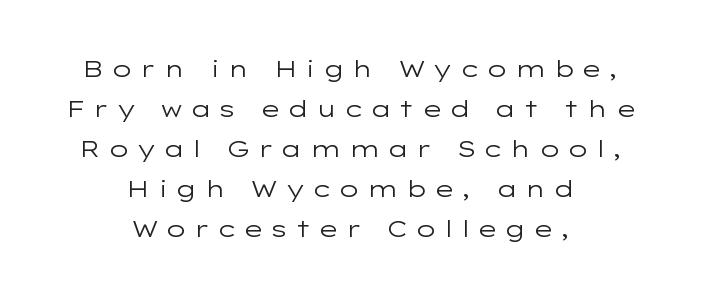
Q: Is the text bold? A: No.
Q: Is the text italic (slanted)? A: No, it is upright.
Q: Is the text underlined? A: No.
Q: How is the paragraph aligned? A: Centered.
Q: Is the spacing between letters normal or unusually wide? A: Unusually wide.
